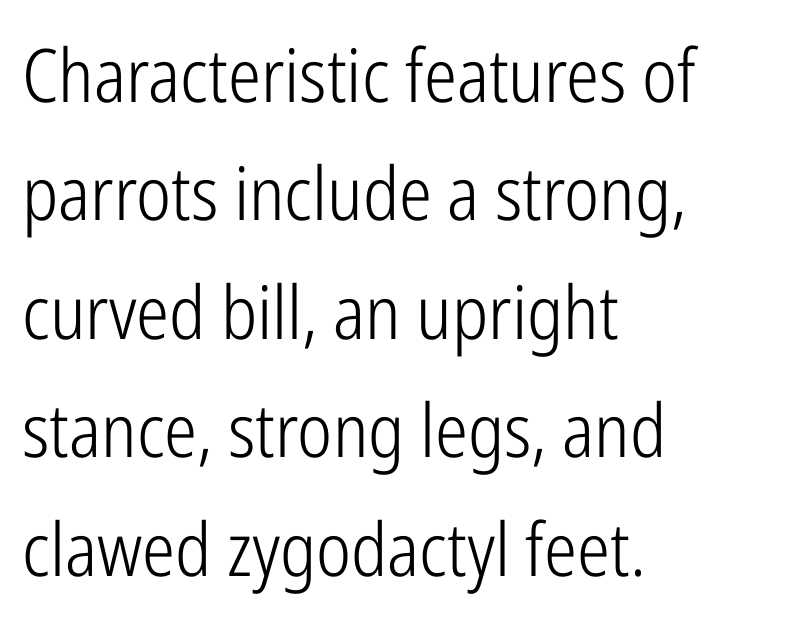
Q: Is the text bold? A: No.
Q: Is the text italic (slanted)? A: No, it is upright.
Q: Is the typeface a serif or a sans-serif typeface? A: Sans-serif.
Q: Is the text underlined? A: No.
Q: How is the paragraph aligned? A: Left-aligned.
Q: Is the spacing between letters normal or unusually wide? A: Normal.
Q: Is the spacing between lines tight, normal or loose? A: Normal.
Q: Width (condensed, normal, or wide)? A: Condensed.
Q: Stroke contrast? A: Low.
Q: x-height? A: Medium.
Q: Monospaced? A: No.
